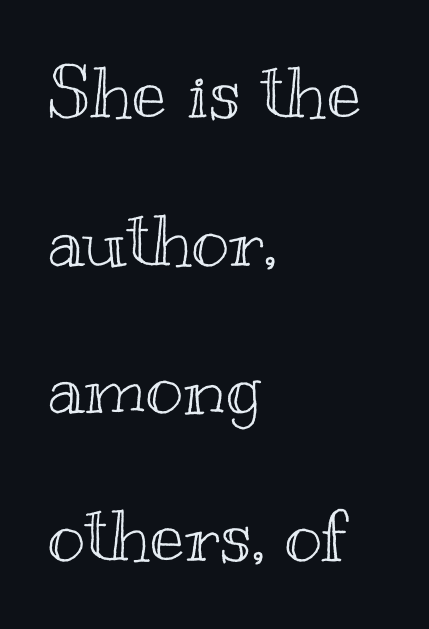
Each letter keeps its own natural width here, so spacing adapts to shape. You could fit nearly another row in the gap between these rows. The space directly below the letters is spotless. The axis of the letterforms is exactly vertical.
